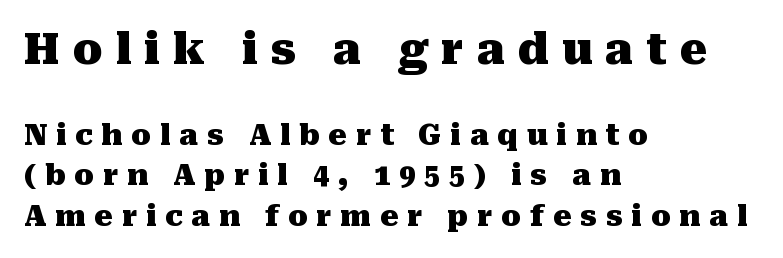
The image shows 43 px heavy serif type, upright; set left-aligned, normal line spacing (1.39x), unusually wide letter spacing (+0.3 em), not underlined; the first (top) block is 1.48x larger; medium stroke contrast and a medium x-height.
